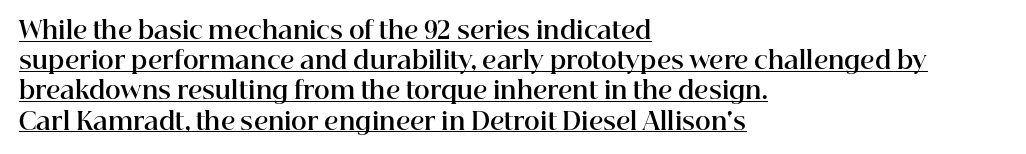
{"italic": "no", "bold": "yes", "underline": "yes", "align": "left", "line_spacing": "normal", "line_spacing_ratio": 1.26, "letter_spacing": "normal", "letter_spacing_em": 0.0, "glyph_px": 24}
